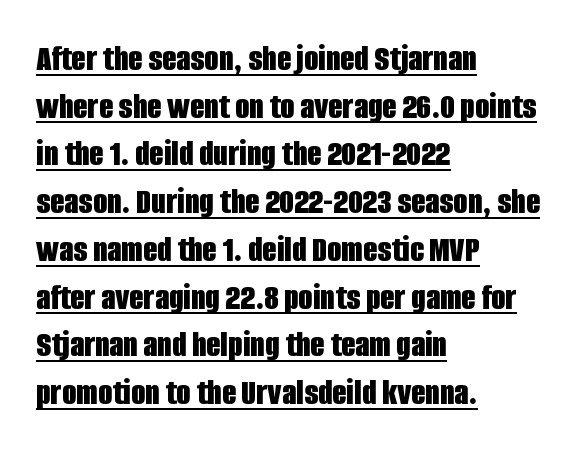
Q: Is the text bold? A: Yes.
Q: Is the text italic (slanted)? A: No, it is upright.
Q: Is the typeface a serif or a sans-serif typeface? A: Sans-serif.
Q: Is the text underlined? A: Yes.
Q: How is the paragraph aligned? A: Left-aligned.
Q: Is the spacing between letters normal or unusually wide? A: Normal.
Q: Is the spacing between lines tight, normal or loose? A: Normal.
Q: Width (condensed, normal, or wide)? A: Condensed.
Q: Stroke contrast? A: Low.
Q: x-height? A: Large.
Q: Monospaced? A: No.
